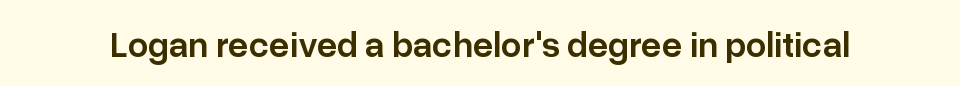
Decoration check: the copy has no underline. Posture: straight, roman, zero tilt. The passage shown is semibold, sitting just below true bold. Compared with typical body copy, the letter spacing here is the same. The face used here is proportionally spaced, like ordinary book or web type.
